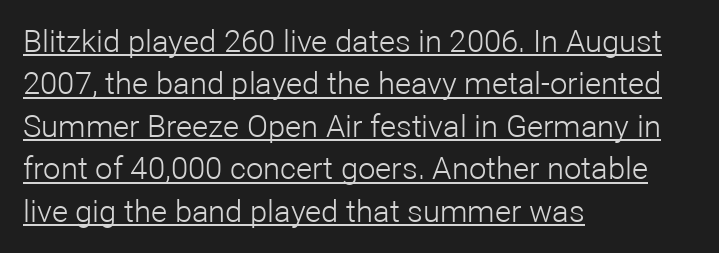
The image shows 31 px light sans-serif type, upright; set left-aligned, normal line spacing (1.37x), normal letter spacing, underlined; low stroke contrast and a medium x-height.
